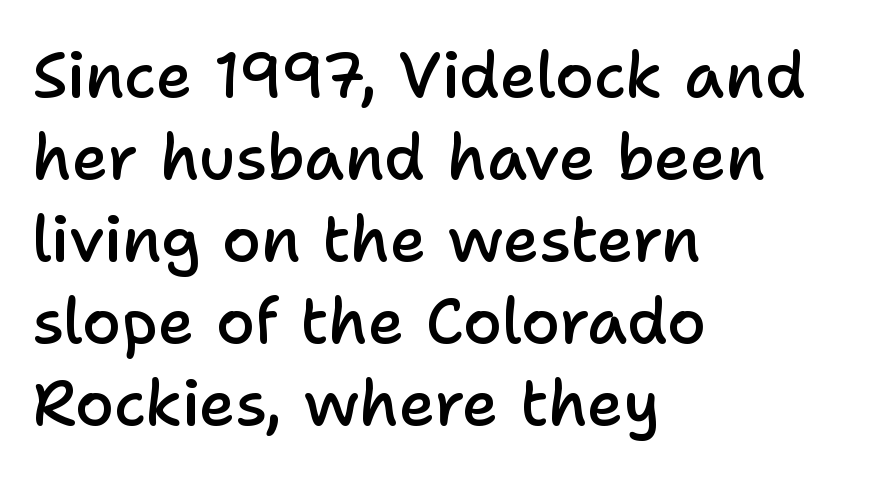
{"serif": "no", "italic": "no", "bold": "semi", "weight": "semibold", "width": "normal", "stroke_contrast": "low", "x_height": "medium", "monospaced": "no", "underline": "no", "align": "left", "line_spacing": "normal", "line_spacing_ratio": 1.3, "letter_spacing": "normal", "letter_spacing_em": 0.0, "glyph_px": 63}
